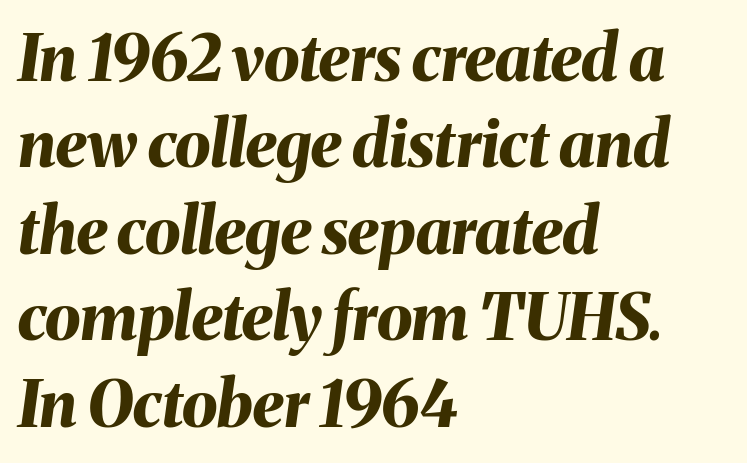
Summary of weight: heavy, a full bold. The glyphs are unaccompanied by any horizontal stroke below them. The passage shown has conventional tracking throughout. Spacing verdict: proportional, widths tailored to each character. Italic? Definitely — the glyphs are oblique.
